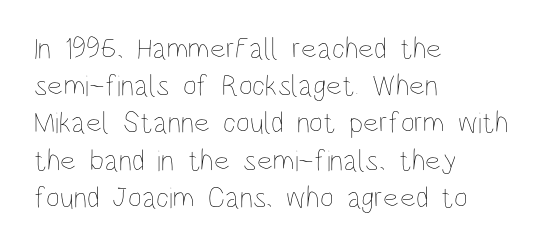
{"italic": "no", "bold": "no", "weight": "thin", "width": "condensed", "stroke_contrast": "low", "x_height": "large", "monospaced": "no", "underline": "no", "align": "left", "line_spacing_ratio": 1.24, "letter_spacing": "normal", "letter_spacing_em": 0.0, "glyph_px": 30}
